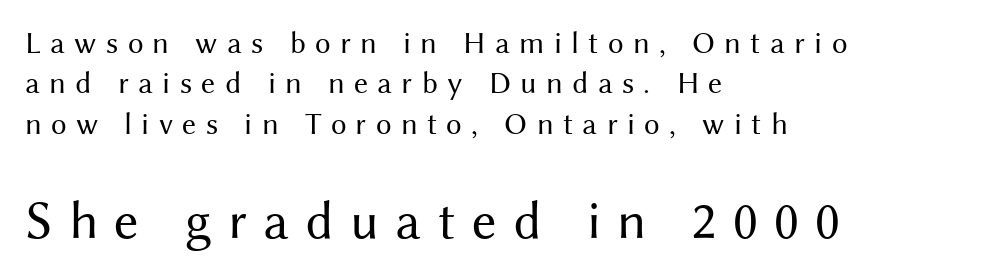
Q: Is the text bold? A: No.
Q: Is the text italic (slanted)? A: No, it is upright.
Q: Is the typeface a serif or a sans-serif typeface? A: Sans-serif.
Q: Is the text underlined? A: No.
Q: How is the paragraph aligned? A: Left-aligned.
Q: Is the spacing between letters normal or unusually wide? A: Unusually wide.
Q: Is the spacing between lines tight, normal or loose? A: Normal.
Q: Which block of text is set in a larger size, the first (top) or the second (bottom)? A: The second (bottom) one.
Q: Width (condensed, normal, or wide)? A: Normal.
Q: Stroke contrast? A: Medium.
Q: x-height? A: Medium.
Q: Monospaced? A: No.
